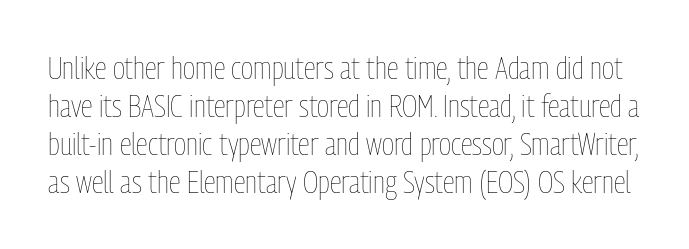
{"italic": "no", "bold": "no", "weight": "thin", "width": "condensed", "stroke_contrast": "low", "x_height": "medium", "monospaced": "no", "underline": "no", "line_spacing_ratio": 1.23, "letter_spacing": "normal", "letter_spacing_em": 0.0, "glyph_px": 31}
